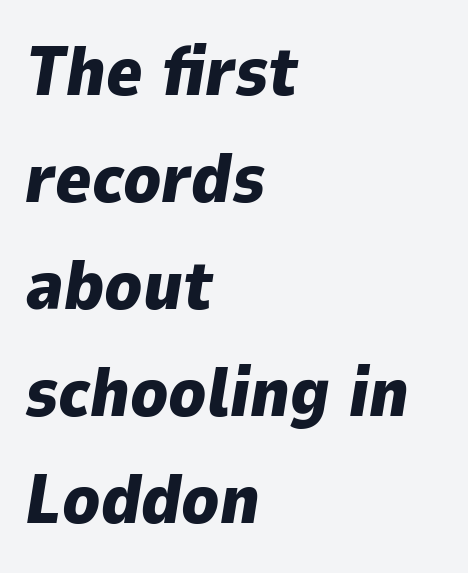
{"italic": "yes", "lean": "right", "slant_degrees": 9, "bold": "yes", "weight": "heavy", "width": "normal", "stroke_contrast": "low", "x_height": "medium", "monospaced": "no", "underline": "no", "align": "left", "line_spacing": "normal", "line_spacing_ratio": 1.55, "letter_spacing": "normal", "letter_spacing_em": 0.0, "glyph_px": 69}
